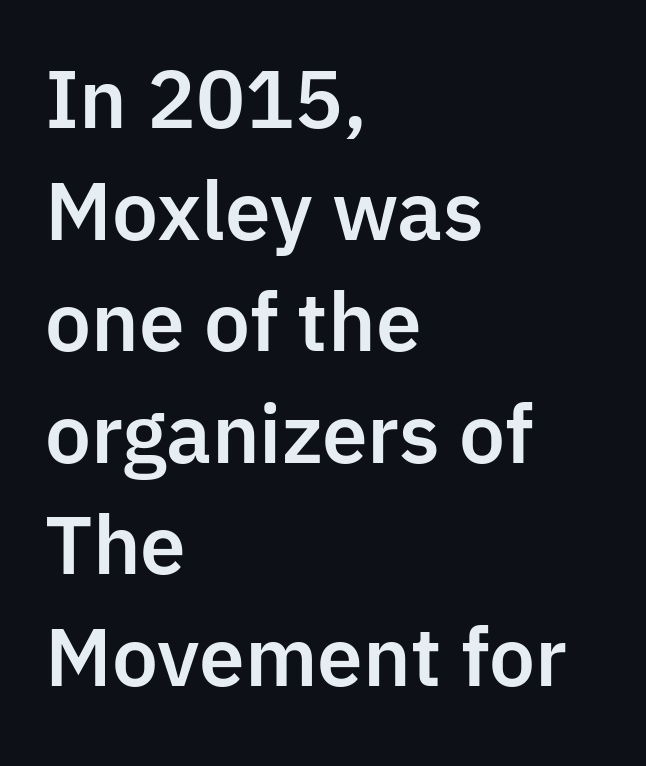
Look at the bottom of the vertical strokes: they stop flat, with no serifs. Alignment: flush left. This sample uses an upright cut, with every glyph sitting square on the baseline. A typesetter would call this zero additional tracking.
